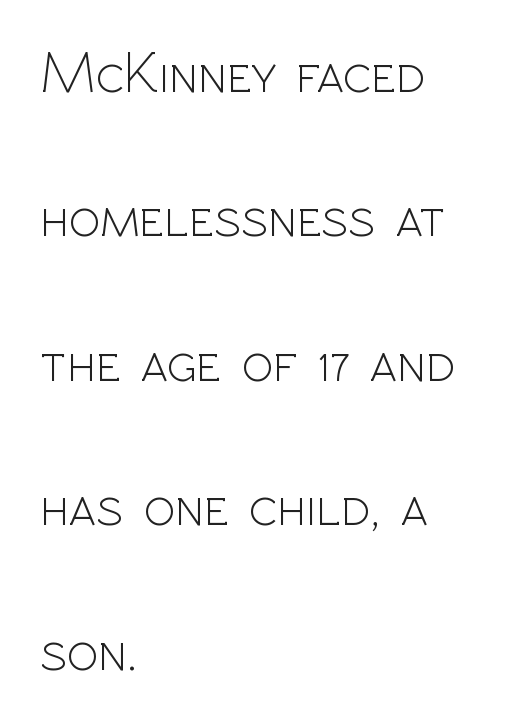
The image shows 58 px light sans-serif type, upright; set left-aligned, loose line spacing (2.49x), normal letter spacing, not underlined; a medium x-height.
